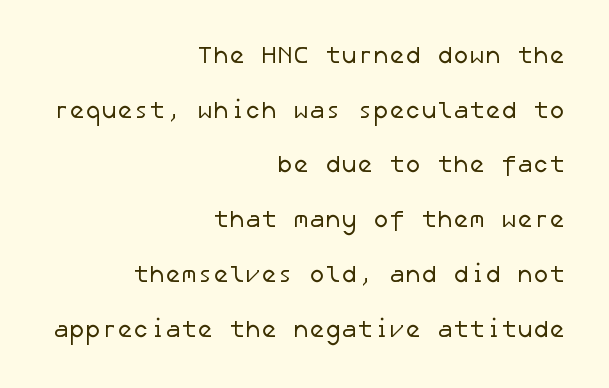
This block would shrink considerably if given ordinary leading; it's expanded now. Is the stroke heavy? The answer is a plain regular-or-lighter. Spacing between characters is what you'd get straight out of the box. The lines in this sample share a right terminus and differ only in where they begin.
